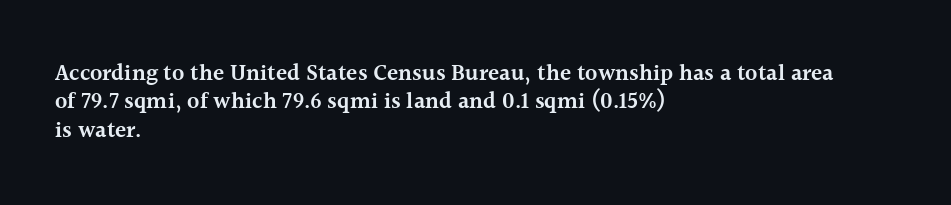
Is the letter spacing exaggerated? No — it looks like the ordinary default. Do the letters lean? They stand straight. Is the type bold? Partly — it's a semibold, heavier than regular but not fully bold. Lines of text with bare space underneath. The text block is weighted toward the left margin, trailing off unevenly rightward.
